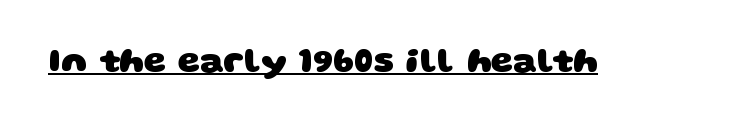
Q: Is the text bold? A: Yes.
Q: Is the typeface a serif or a sans-serif typeface? A: Sans-serif.
Q: Is the text underlined? A: Yes.
Q: Is the spacing between letters normal or unusually wide? A: Normal.
Q: Width (condensed, normal, or wide)? A: Wide.
Q: Stroke contrast? A: Low.
Q: x-height? A: Large.
Q: Monospaced? A: No.
